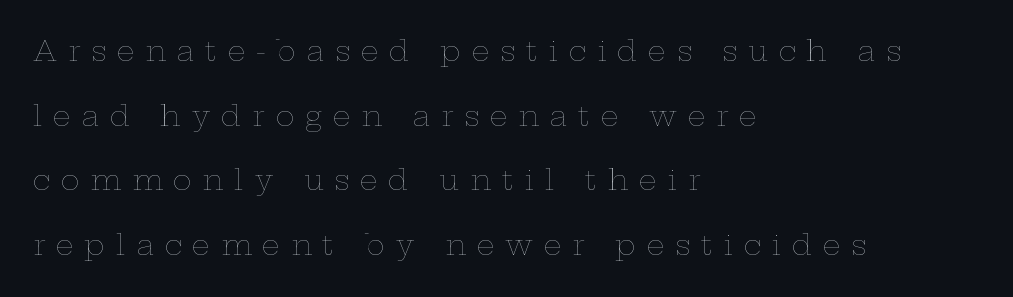
Q: Is the text bold? A: No.
Q: Is the text italic (slanted)? A: No, it is upright.
Q: Is the text underlined? A: No.
Q: How is the paragraph aligned? A: Left-aligned.
Q: Is the spacing between letters normal or unusually wide? A: Unusually wide.
Q: Is the spacing between lines tight, normal or loose? A: Loose.
Q: Width (condensed, normal, or wide)? A: Wide.
Q: Stroke contrast? A: Low.
Q: x-height? A: Medium.
Q: Monospaced? A: No.
